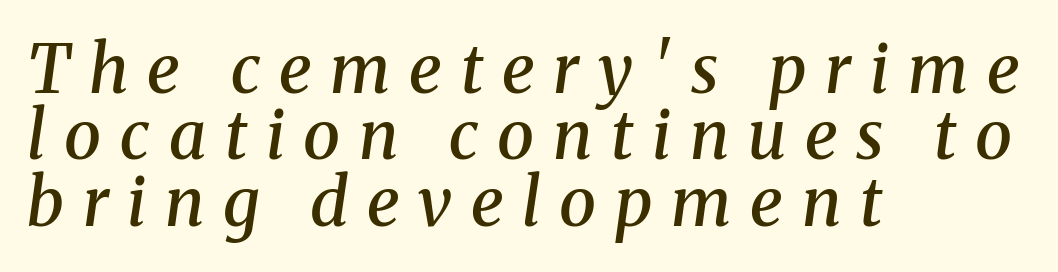
The image shows 67 px semibold serif type, italic (leaning right); set left-aligned, tight line spacing (0.99x), unusually wide letter spacing (+0.28 em), not underlined; medium stroke contrast and a medium x-height.
